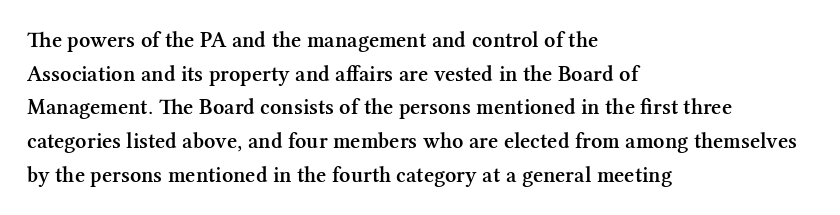
Q: Is the text bold? A: Semi-bold.
Q: Is the text italic (slanted)? A: No, it is upright.
Q: Is the text underlined? A: No.
Q: How is the paragraph aligned? A: Left-aligned.
Q: Is the spacing between letters normal or unusually wide? A: Normal.
Q: Is the spacing between lines tight, normal or loose? A: Normal.
